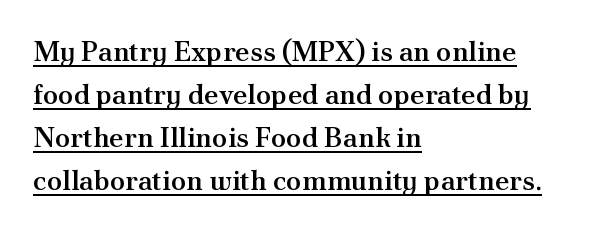
Q: Is the text bold? A: Semi-bold.
Q: Is the text italic (slanted)? A: No, it is upright.
Q: Is the typeface a serif or a sans-serif typeface? A: Serif.
Q: Is the text underlined? A: Yes.
Q: How is the paragraph aligned? A: Left-aligned.
Q: Is the spacing between letters normal or unusually wide? A: Normal.
Q: Is the spacing between lines tight, normal or loose? A: Normal.
Q: Width (condensed, normal, or wide)? A: Normal.
Q: Stroke contrast? A: Medium.
Q: x-height? A: Small.
Q: Monospaced? A: No.
